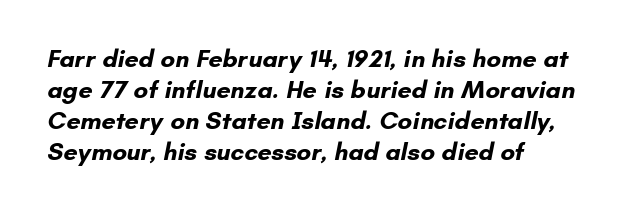
The image shows 25 px bold type; set left-aligned, line spacing 1.24x, normal letter spacing, not underlined.
